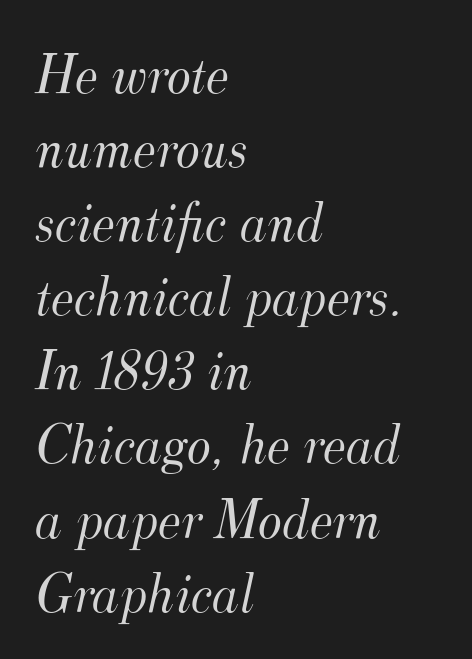
Q: Is the text bold? A: No.
Q: Is the text italic (slanted)? A: Yes, it leans right by about 12 degrees.
Q: Is the typeface a serif or a sans-serif typeface? A: Serif.
Q: Is the text underlined? A: No.
Q: How is the paragraph aligned? A: Left-aligned.
Q: Is the spacing between letters normal or unusually wide? A: Normal.
Q: Is the spacing between lines tight, normal or loose? A: Normal.
Q: Width (condensed, normal, or wide)? A: Normal.
Q: Stroke contrast? A: Medium.
Q: x-height? A: Small.
Q: Monospaced? A: No.
